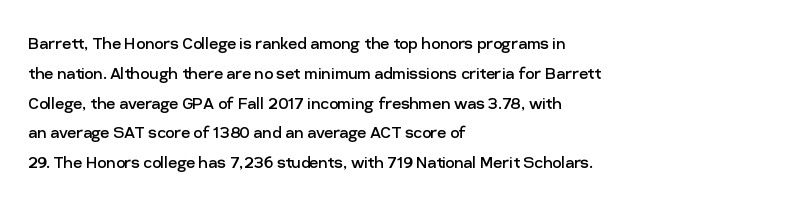
Q: Is the text bold? A: No.
Q: Is the text italic (slanted)? A: No, it is upright.
Q: Is the text underlined? A: No.
Q: How is the paragraph aligned? A: Left-aligned.
Q: Is the spacing between letters normal or unusually wide? A: Normal.
Q: Is the spacing between lines tight, normal or loose? A: Normal.
